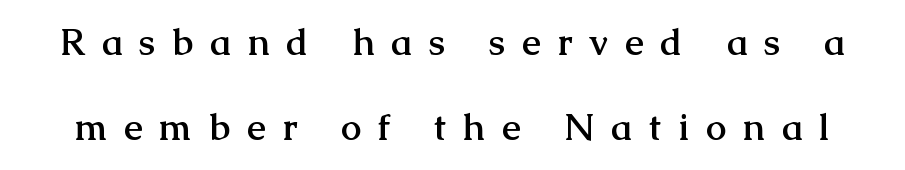
These lines carry a lot of weight — the face is fully bold. Words float on clear page, feet unadorned. The letters stand upright; this is a roman face. Here the glyphs are tracked loosely, breaking word shapes into spaced letters.
